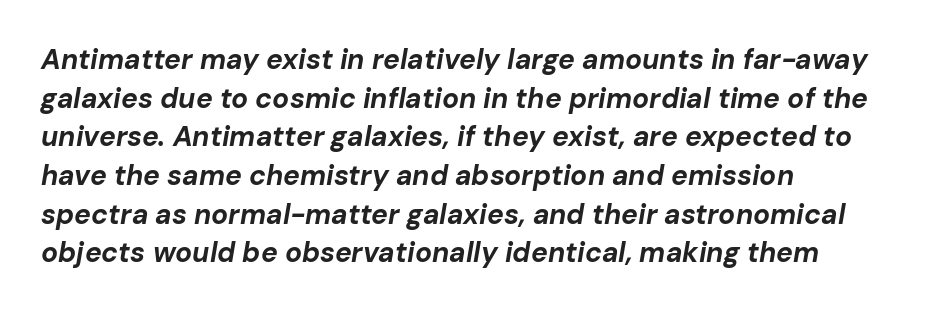
The image shows 28 px bold type, italic (leaning right); set left-aligned, normal line spacing (1.38x), normal letter spacing, not underlined; low stroke contrast and a medium x-height.
